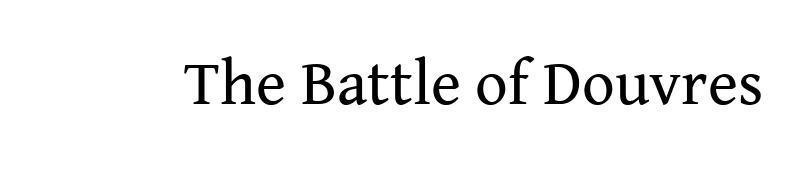
Rule under the text: the space is simply empty. Serif or sans? Serif — the stroke terminals have little feet. Note the varied advance widths — an 'i' is clearly narrower than an 'm'. Stems and bowls with no extra thickness — not bold.
